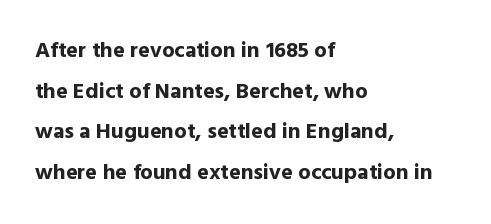
Stroke thickness is high; the sample reads as a true bold. The tracking reads as untouched default to a designer's eye. Notice how the passage keeps a crisp vertical edge on the left only. Posture: straight, roman, zero tilt.
